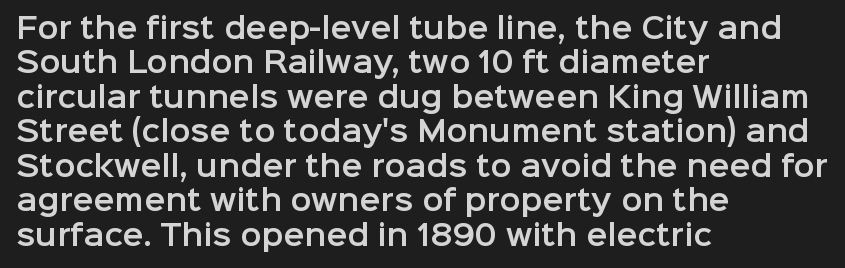
The image shows 28 px sans-serif type, upright; set left-aligned, line spacing 1.23x, normal letter spacing, not underlined; low stroke contrast and a medium x-height.
